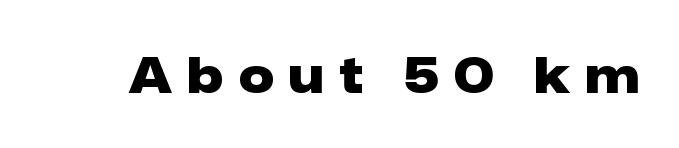
{"serif": "no", "italic": "no", "bold": "yes", "weight": "heavy", "width": "normal", "stroke_contrast": "low", "x_height": "medium", "monospaced": "no", "underline": "no", "letter_spacing": "wide", "letter_spacing_em": 0.32, "glyph_px": 49}
